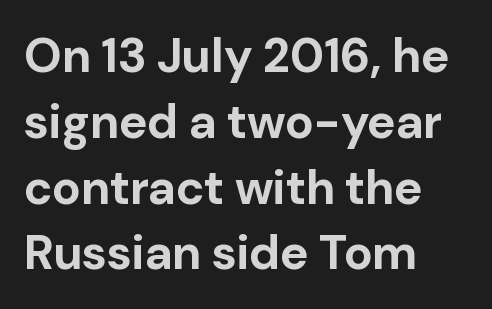
Has an underline been added? It has not. The passage shown is emphatically bold. Interline gaps are of average width in this sample. This sample has the flowing, uneven cadence of proportional lettering. The font's upright variant was chosen for this text.
